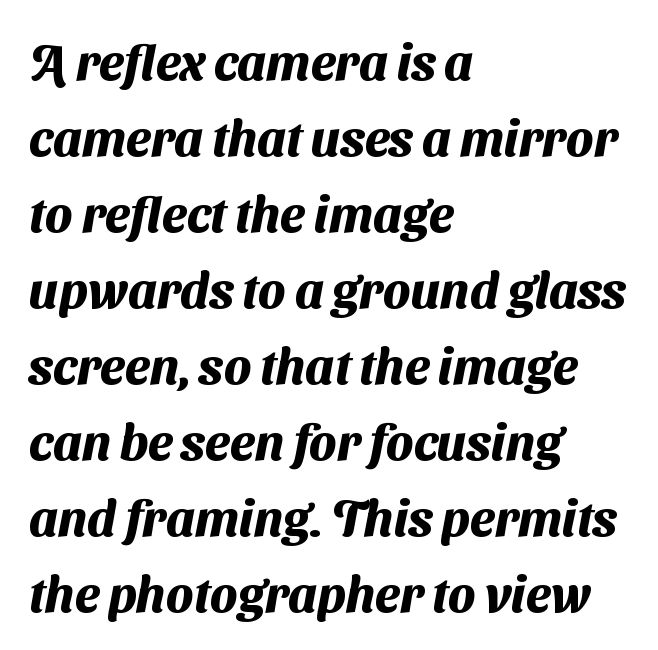
Q: Is the text bold? A: Yes.
Q: Is the typeface a serif or a sans-serif typeface? A: Sans-serif.
Q: Is the text underlined? A: No.
Q: How is the paragraph aligned? A: Left-aligned.
Q: Is the spacing between letters normal or unusually wide? A: Normal.
Q: Is the spacing between lines tight, normal or loose? A: Normal.
Q: Width (condensed, normal, or wide)? A: Normal.
Q: Stroke contrast? A: Medium.
Q: x-height? A: Medium.
Q: Monospaced? A: No.
